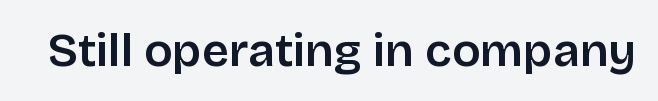
{"serif": "no", "italic": "no", "width": "normal", "stroke_contrast": "low", "x_height": "large", "monospaced": "no", "underline": "no", "letter_spacing": "normal", "letter_spacing_em": 0.0, "glyph_px": 47}
